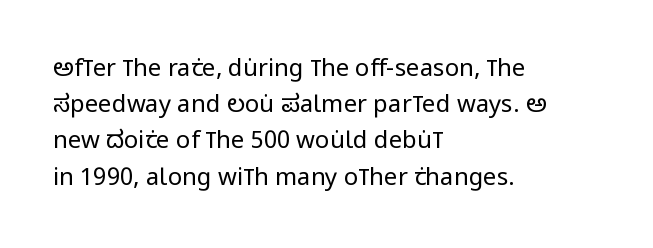
{"italic": "no", "bold": "no", "underline": "no", "align": "left", "line_spacing": "normal", "line_spacing_ratio": 1.51, "letter_spacing": "normal", "letter_spacing_em": 0.0, "glyph_px": 24}
